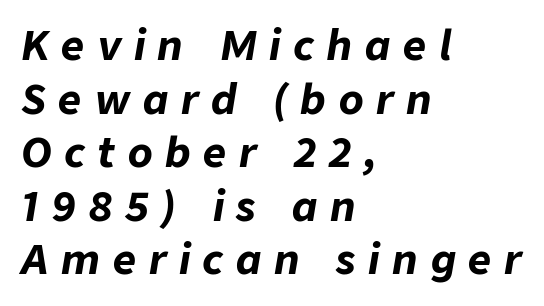
{"italic": "yes", "lean": "right", "slant_degrees": 9, "bold": "yes", "weight": "bold", "width": "normal", "stroke_contrast": "low", "x_height": "medium", "monospaced": "no", "underline": "no", "align": "left", "line_spacing": "normal", "line_spacing_ratio": 1.34, "letter_spacing": "wide", "letter_spacing_em": 0.32, "glyph_px": 40}
